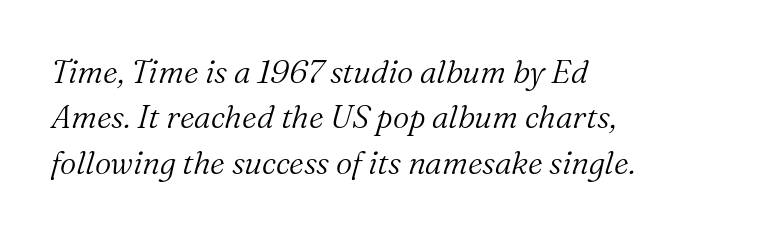
{"serif": "yes", "italic": "yes", "lean": "right", "slant_degrees": 16, "bold": "no", "weight": "light", "width": "normal", "stroke_contrast": "medium", "x_height": "medium", "monospaced": "no", "underline": "no", "align": "left", "line_spacing": "normal", "line_spacing_ratio": 1.42, "letter_spacing": "normal", "letter_spacing_em": 0.0, "glyph_px": 32}
